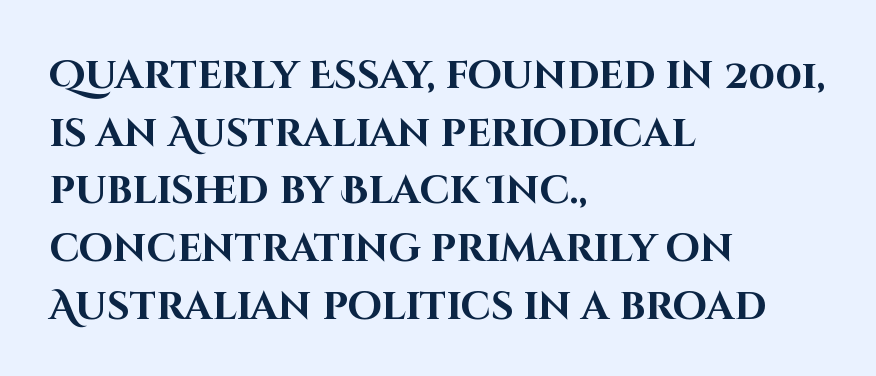
The image shows 39 px bold sans-serif type, upright; set left-aligned, normal line spacing (1.48x), normal letter spacing, not underlined; high stroke contrast and a large x-height.
